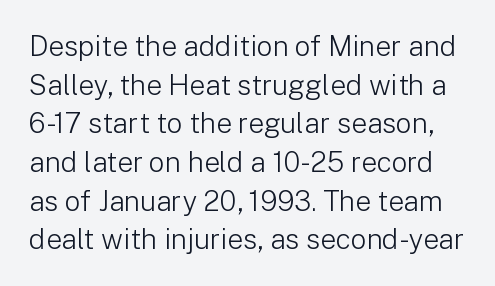
{"serif": "no", "italic": "no", "bold": "no", "weight": "light", "width": "normal", "stroke_contrast": "low", "x_height": "medium", "monospaced": "no", "underline": "no", "line_spacing": "normal", "line_spacing_ratio": 1.38, "letter_spacing": "normal", "letter_spacing_em": 0.0, "glyph_px": 28}
